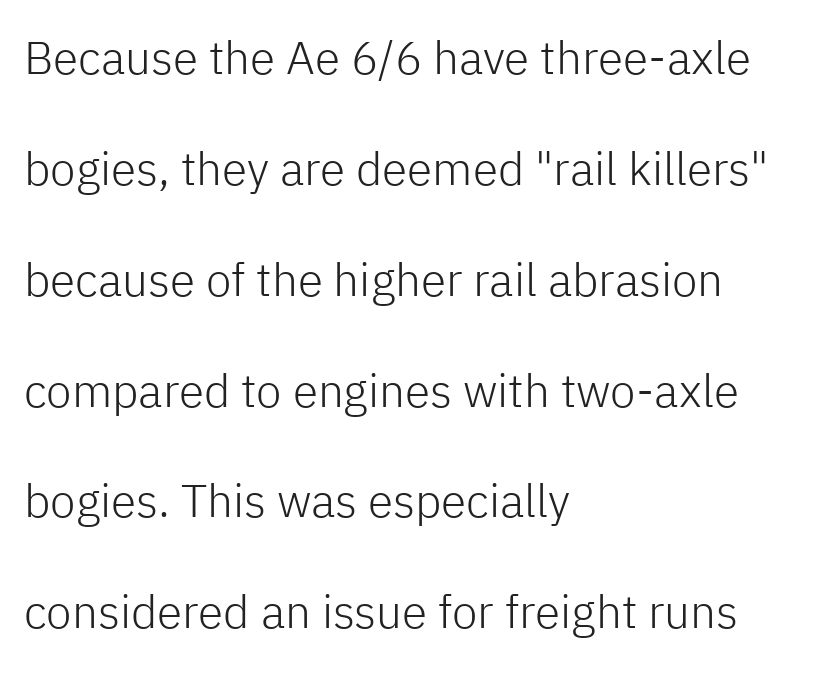
Q: Is the text bold? A: No.
Q: Is the text italic (slanted)? A: No, it is upright.
Q: Is the typeface a serif or a sans-serif typeface? A: Sans-serif.
Q: Is the text underlined? A: No.
Q: How is the paragraph aligned? A: Left-aligned.
Q: Is the spacing between letters normal or unusually wide? A: Normal.
Q: Is the spacing between lines tight, normal or loose? A: Loose.
Q: Width (condensed, normal, or wide)? A: Normal.
Q: Stroke contrast? A: Low.
Q: x-height? A: Medium.
Q: Monospaced? A: No.
